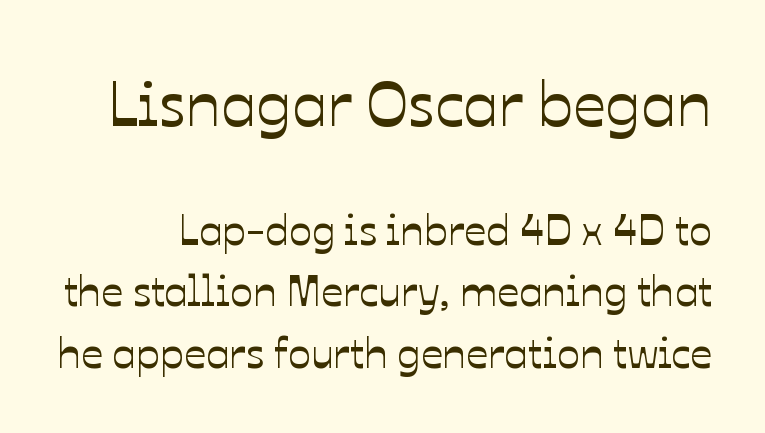
The image shows 64 px text type, upright; set normal line spacing (1.43x), normal letter spacing, not underlined; the first (top) block is 1.49x larger; low stroke contrast and a medium x-height.
